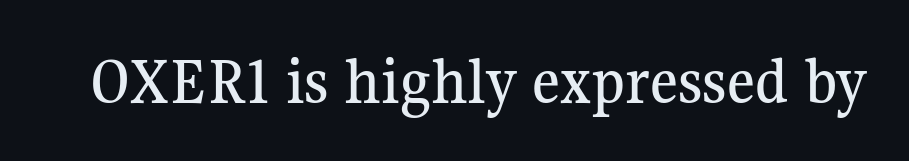
The image shows 68 px serif type, upright; set normal letter spacing, not underlined; medium stroke contrast and a medium x-height.
